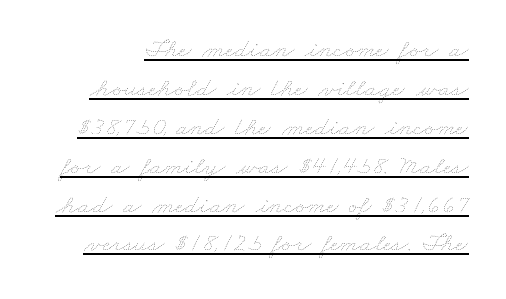
{"bold": "no", "underline": "yes", "line_spacing": "normal", "line_spacing_ratio": 1.44, "letter_spacing": "normal", "letter_spacing_em": 0.0, "glyph_px": 27}
